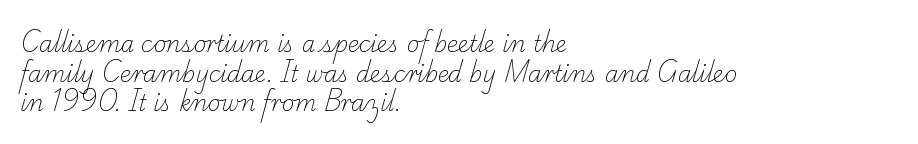
{"bold": "no", "underline": "no", "align": "left", "line_spacing": "normal", "line_spacing_ratio": 1.35, "letter_spacing": "normal", "letter_spacing_em": 0.0, "glyph_px": 22}
